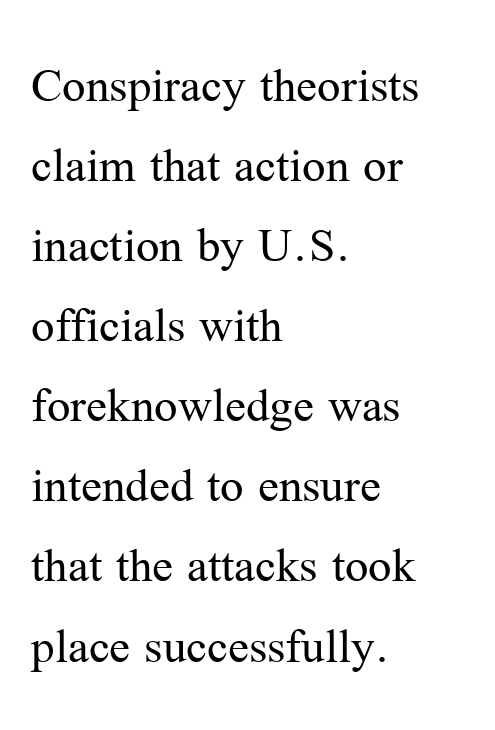
{"serif": "yes", "italic": "no", "bold": "no", "weight": "regular", "width": "normal", "stroke_contrast": "medium", "x_height": "medium", "monospaced": "no", "underline": "no", "align": "left", "line_spacing": "normal", "line_spacing_ratio": 1.54, "letter_spacing": "normal", "letter_spacing_em": 0.0, "glyph_px": 52}
